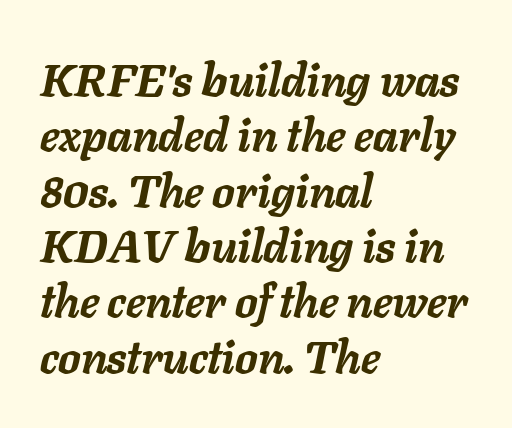
Q: Is the text bold? A: Yes.
Q: Is the text italic (slanted)? A: Yes, it leans right by about 11 degrees.
Q: Is the text underlined? A: No.
Q: How is the paragraph aligned? A: Left-aligned.
Q: Is the spacing between letters normal or unusually wide? A: Normal.
Q: Width (condensed, normal, or wide)? A: Normal.
Q: Stroke contrast? A: Low.
Q: x-height? A: Medium.
Q: Monospaced? A: No.
